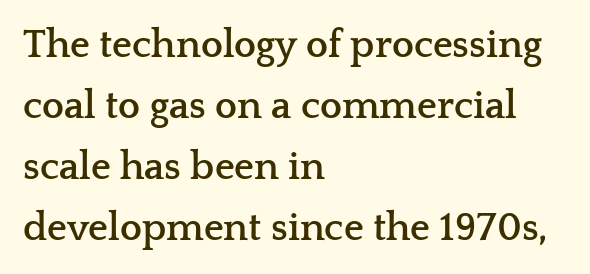
The characters look thick and weighty, a clear bold. Nobody touched the tracking dial on this one. Proportional: the letters do not fall into vertical columns. Letters rest on an invisible, unmarked baseline.
